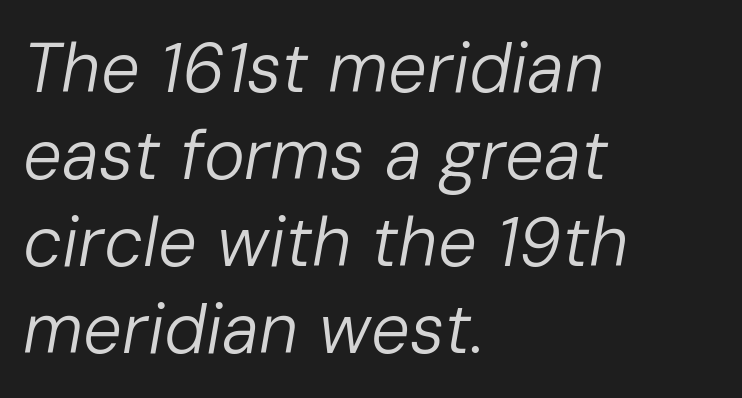
{"italic": "yes", "lean": "right", "slant_degrees": 10, "bold": "no", "weight": "regular", "width": "normal", "stroke_contrast": "low", "x_height": "medium", "monospaced": "no", "underline": "no", "align": "left", "line_spacing": "normal", "line_spacing_ratio": 1.26, "letter_spacing": "normal", "letter_spacing_em": 0.0, "glyph_px": 69}
